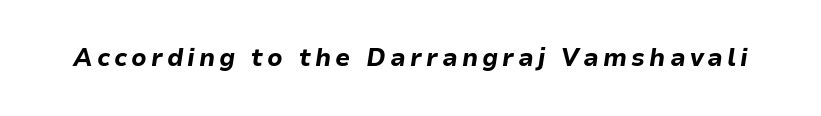
Q: Is the text bold? A: Yes.
Q: Is the text italic (slanted)? A: Yes, it leans right by about 9 degrees.
Q: Is the text underlined? A: No.
